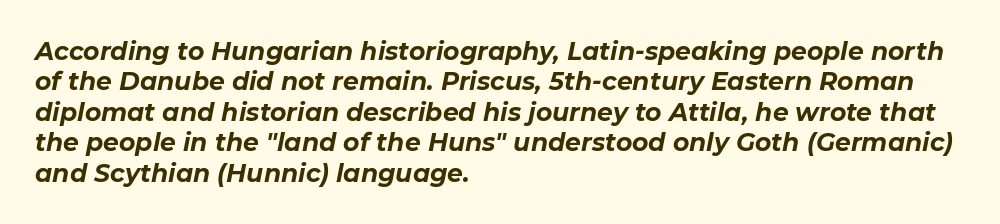
The image shows 25 px bold type, italic (leaning right); set left-aligned, line spacing 1.22x, normal letter spacing, not underlined.
